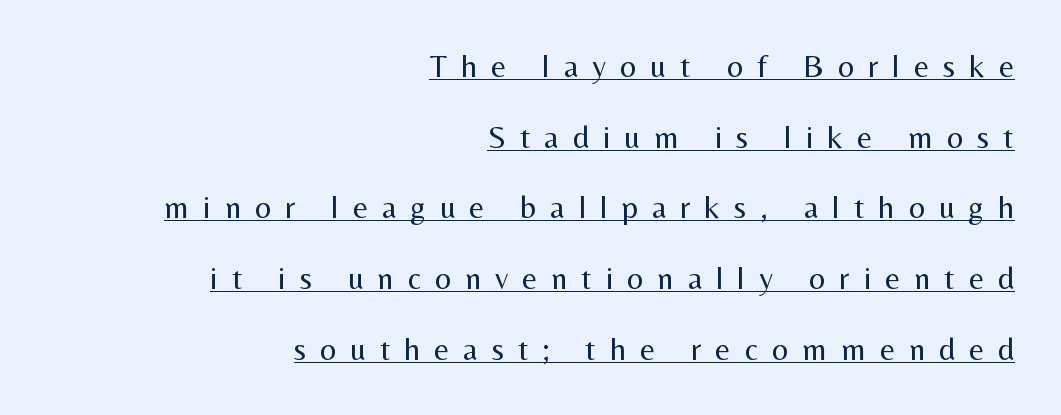
Honestly, the rows look like they've been pulled way apart. Serif or sans? Sans — the stroke terminals are bare. The lettering holds an erect, upright posture throughout. Between one letter and the next there's a generous, obvious gap. The passage shown is typed in a proportional face where columns would drift.
